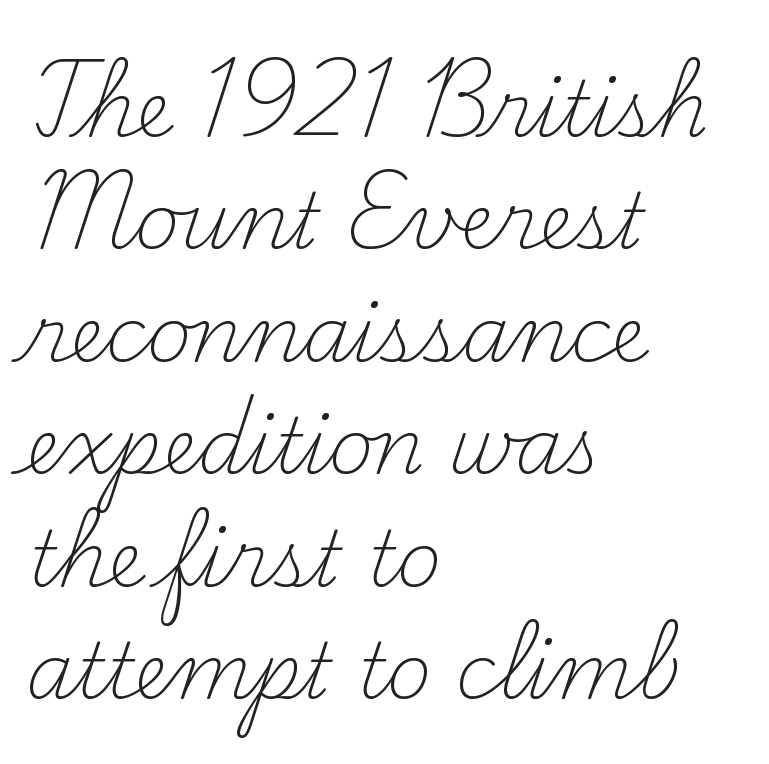
Q: Is the text bold? A: No.
Q: Is the text italic (slanted)? A: Yes.
Q: Is the text underlined? A: No.
Q: How is the paragraph aligned? A: Left-aligned.
Q: Is the spacing between letters normal or unusually wide? A: Normal.
Q: Is the spacing between lines tight, normal or loose? A: Normal.
Q: Width (condensed, normal, or wide)? A: Normal.
Q: Stroke contrast? A: Medium.
Q: x-height? A: Small.
Q: Monospaced? A: No.
